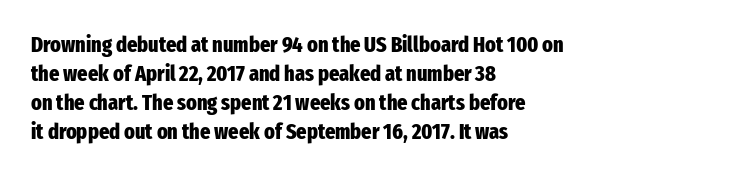
{"italic": "no", "bold": "yes", "underline": "no", "align": "left", "line_spacing": "normal", "line_spacing_ratio": 1.32, "letter_spacing": "normal", "letter_spacing_em": 0.0, "glyph_px": 22}
